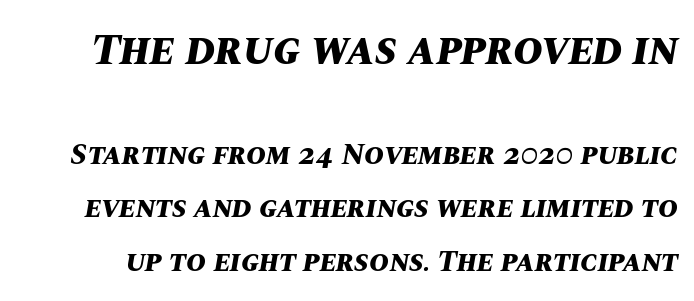
The image shows 45 px bold type, italic (leaning right); set line spacing 1.78x, normal letter spacing, not underlined; the first (top) block is 1.5x larger; medium stroke contrast and a large x-height.
